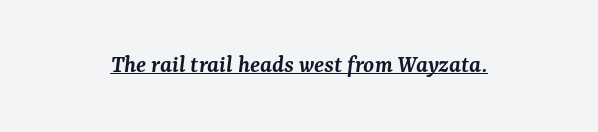
{"italic": "yes", "lean": "right", "slant_degrees": 7, "bold": "semi", "underline": "yes", "letter_spacing": "normal", "letter_spacing_em": 0.0, "glyph_px": 25}
